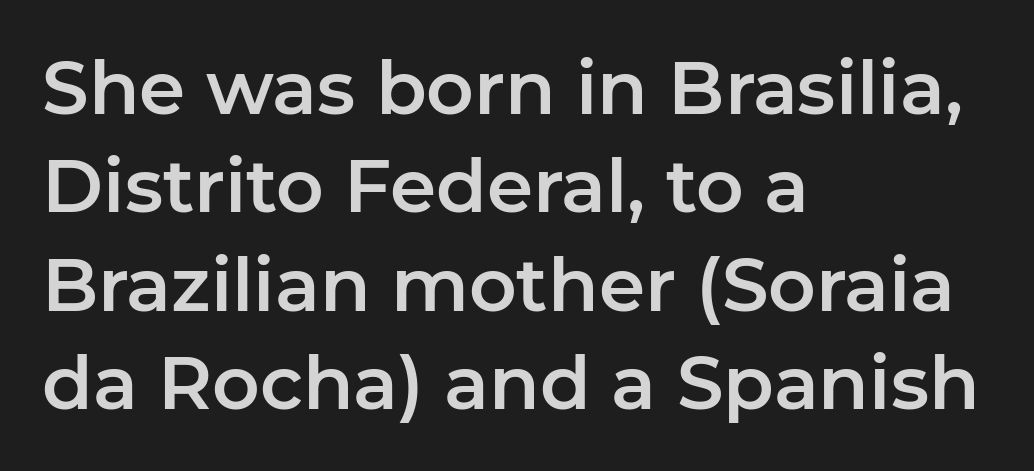
Q: Is the text italic (slanted)? A: No, it is upright.
Q: Is the typeface a serif or a sans-serif typeface? A: Sans-serif.
Q: Is the text underlined? A: No.
Q: How is the paragraph aligned? A: Left-aligned.
Q: Is the spacing between letters normal or unusually wide? A: Normal.
Q: Is the spacing between lines tight, normal or loose? A: Normal.
Q: Width (condensed, normal, or wide)? A: Normal.
Q: Stroke contrast? A: Low.
Q: x-height? A: Medium.
Q: Monospaced? A: No.
